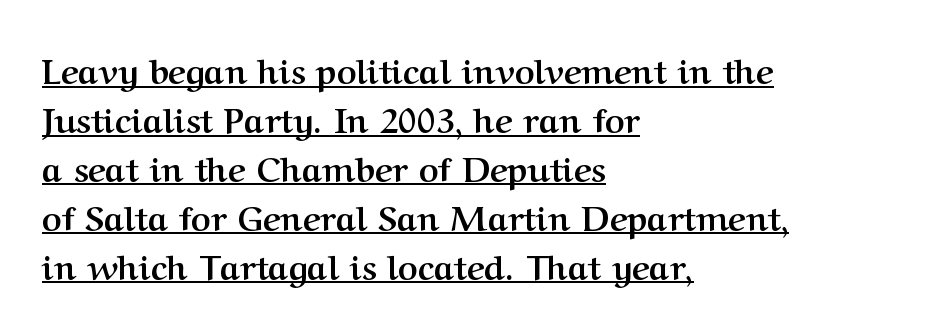
Q: Is the text bold? A: Yes.
Q: Is the text italic (slanted)? A: No, it is upright.
Q: Is the typeface a serif or a sans-serif typeface? A: Serif.
Q: Is the text underlined? A: Yes.
Q: How is the paragraph aligned? A: Left-aligned.
Q: Is the spacing between letters normal or unusually wide? A: Normal.
Q: Is the spacing between lines tight, normal or loose? A: Normal.
Q: Width (condensed, normal, or wide)? A: Normal.
Q: Stroke contrast? A: Medium.
Q: x-height? A: Medium.
Q: Monospaced? A: No.
